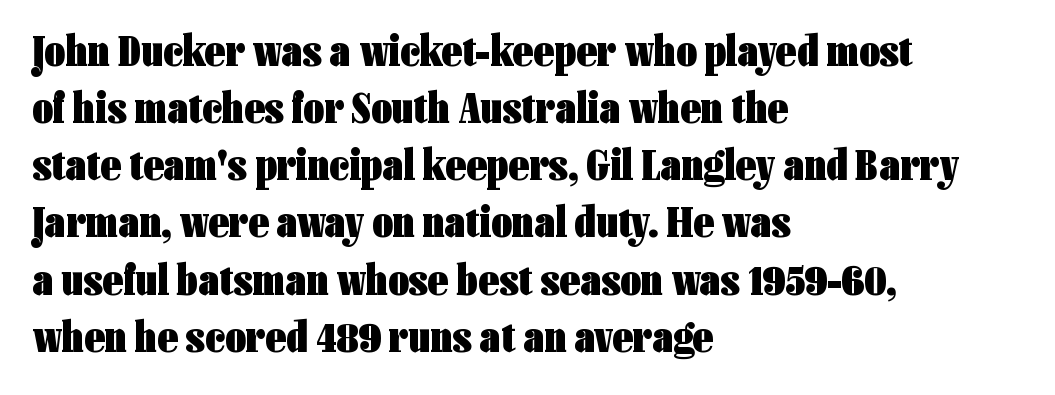
Q: Is the text bold? A: Yes.
Q: Is the text italic (slanted)? A: No, it is upright.
Q: Is the typeface a serif or a sans-serif typeface? A: Sans-serif.
Q: Is the text underlined? A: No.
Q: How is the paragraph aligned? A: Left-aligned.
Q: Is the spacing between letters normal or unusually wide? A: Normal.
Q: Is the spacing between lines tight, normal or loose? A: Normal.
Q: Width (condensed, normal, or wide)? A: Condensed.
Q: Stroke contrast? A: Low.
Q: x-height? A: Medium.
Q: Monospaced? A: No.
